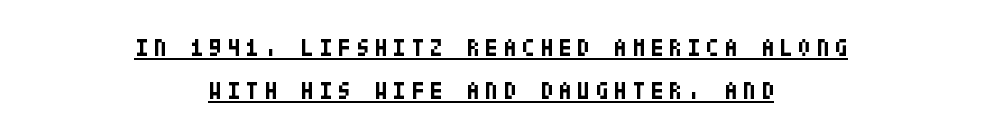
Q: Is the text bold? A: Yes.
Q: Is the text italic (slanted)? A: No, it is upright.
Q: Is the text underlined? A: Yes.
Q: How is the paragraph aligned? A: Centered.
Q: Is the spacing between letters normal or unusually wide? A: Unusually wide.
